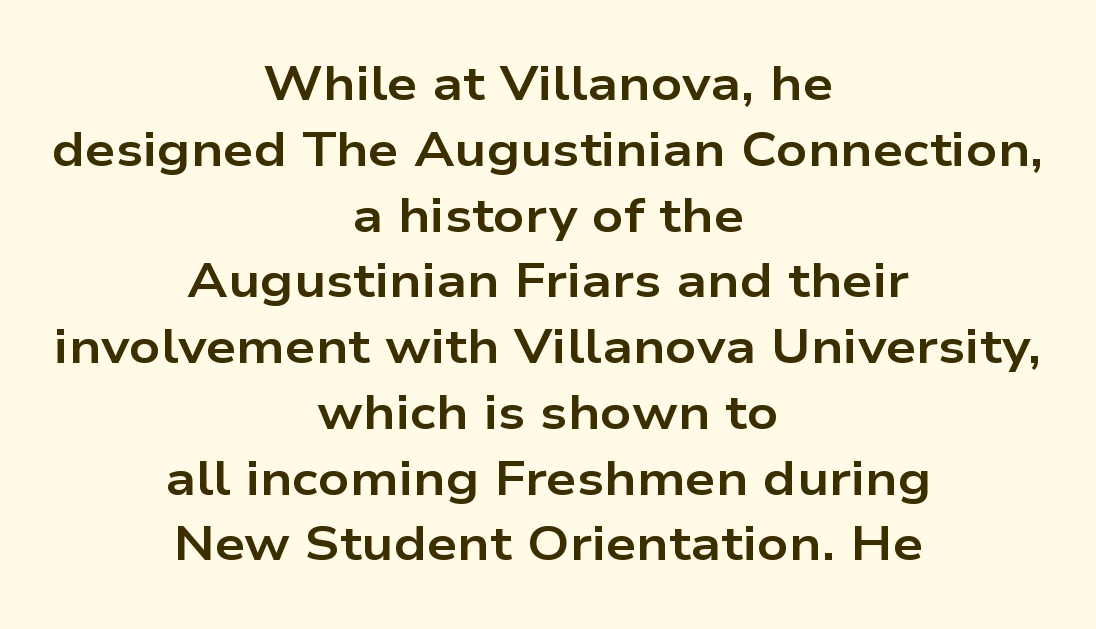
Q: Is the text bold? A: Yes.
Q: Is the text italic (slanted)? A: No, it is upright.
Q: Is the typeface a serif or a sans-serif typeface? A: Sans-serif.
Q: Is the text underlined? A: No.
Q: How is the paragraph aligned? A: Centered.
Q: Is the spacing between letters normal or unusually wide? A: Normal.
Q: Is the spacing between lines tight, normal or loose? A: Normal.
Q: Width (condensed, normal, or wide)? A: Wide.
Q: Stroke contrast? A: Low.
Q: x-height? A: Medium.
Q: Monospaced? A: No.
